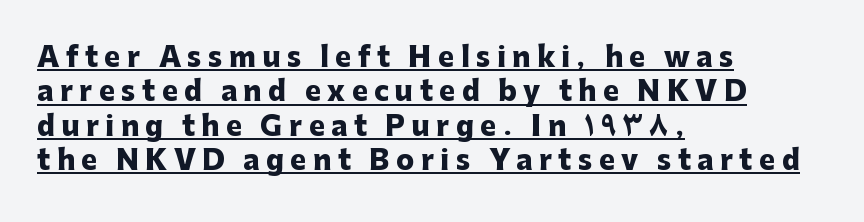
{"italic": "no", "bold": "yes", "underline": "yes", "align": "left", "line_spacing": "normal", "line_spacing_ratio": 1.27, "letter_spacing": "wide", "letter_spacing_em": 0.24, "glyph_px": 27}
